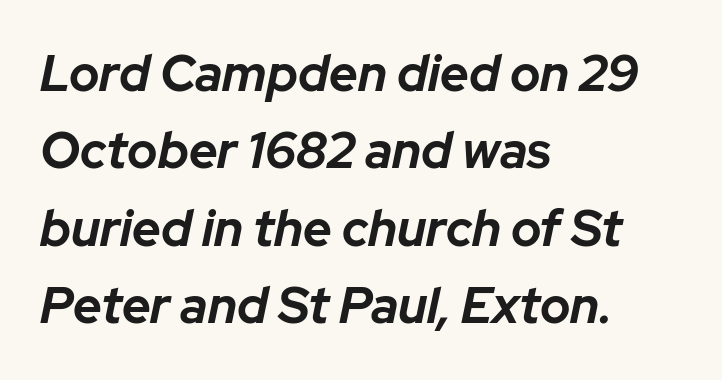
{"italic": "yes", "lean": "right", "slant_degrees": 12, "bold": "yes", "weight": "bold", "width": "normal", "stroke_contrast": "low", "x_height": "medium", "monospaced": "no", "underline": "no", "align": "left", "line_spacing": "normal", "line_spacing_ratio": 1.55, "letter_spacing": "normal", "letter_spacing_em": 0.0, "glyph_px": 50}
